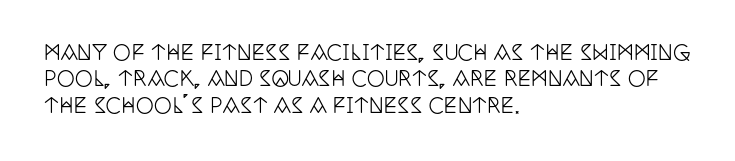
{"italic": "no", "underline": "no", "align": "left", "line_spacing": "normal", "line_spacing_ratio": 1.32, "letter_spacing": "normal", "letter_spacing_em": 0.0, "glyph_px": 20}
